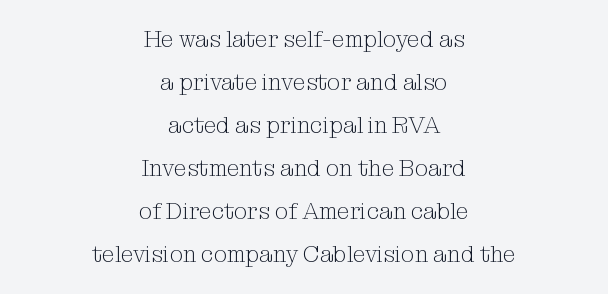
{"italic": "no", "bold": "no", "underline": "no", "align": "center", "line_spacing_ratio": 1.87, "letter_spacing": "normal", "letter_spacing_em": 0.0, "glyph_px": 23}
